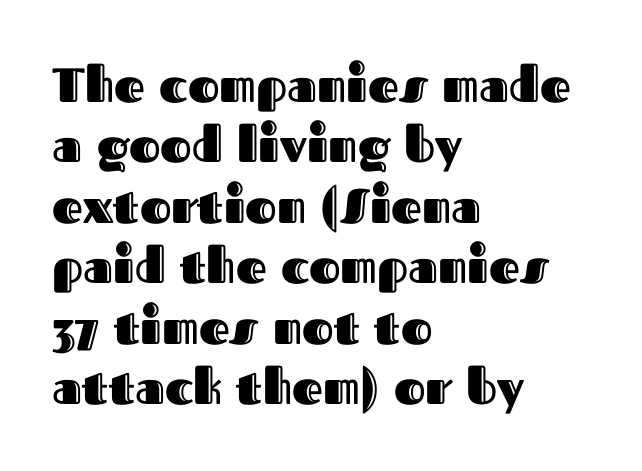
The rendering uses natural spacing where letterforms have individual widths. The lettering stays uniformly vertical, giving the passage a roman look. Casual observation: everything's shoved over to the left. No word sits above an underline.
